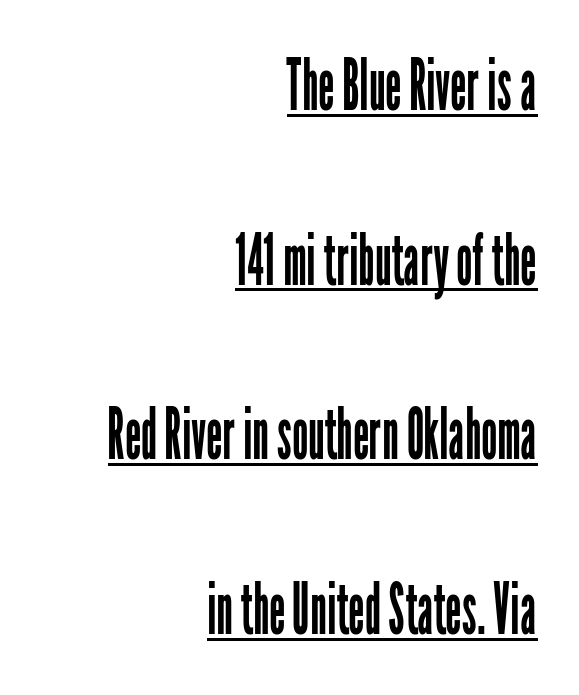
Q: Is the text bold? A: No.
Q: Is the text italic (slanted)? A: No, it is upright.
Q: Is the typeface a serif or a sans-serif typeface? A: Sans-serif.
Q: Is the text underlined? A: Yes.
Q: How is the paragraph aligned? A: Right-aligned.
Q: Is the spacing between letters normal or unusually wide? A: Normal.
Q: Is the spacing between lines tight, normal or loose? A: Loose.
Q: Width (condensed, normal, or wide)? A: Condensed.
Q: Stroke contrast? A: Low.
Q: x-height? A: Medium.
Q: Monospaced? A: No.
